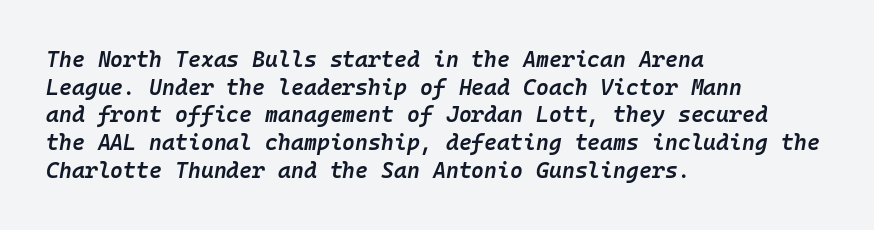
Q: Is the text bold? A: Semi-bold.
Q: Is the text italic (slanted)? A: Yes, it leans right by about 10 degrees.
Q: Is the text underlined? A: No.
Q: How is the paragraph aligned? A: Left-aligned.
Q: Is the spacing between letters normal or unusually wide? A: Normal.
Q: Is the spacing between lines tight, normal or loose? A: Normal.
